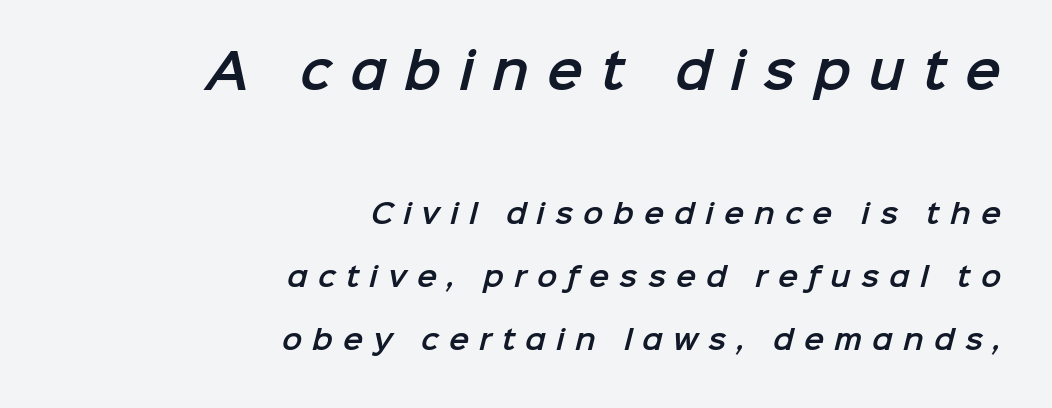
Q: Is the typeface a serif or a sans-serif typeface? A: Sans-serif.
Q: Is the text underlined? A: No.
Q: How is the paragraph aligned? A: Right-aligned.
Q: Is the spacing between letters normal or unusually wide? A: Unusually wide.
Q: Is the spacing between lines tight, normal or loose? A: Loose.
Q: Which block of text is set in a larger size, the first (top) or the second (bottom)? A: The first (top) one.
Q: Width (condensed, normal, or wide)? A: Normal.
Q: Stroke contrast? A: Low.
Q: x-height? A: Medium.
Q: Monospaced? A: No.
